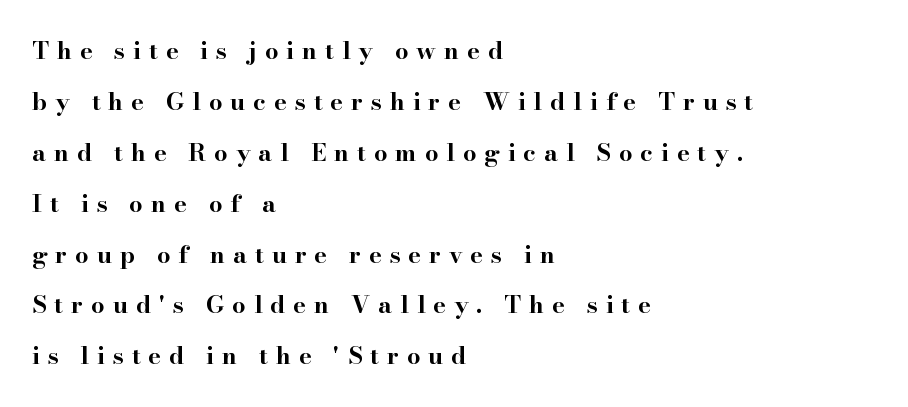
The image shows 24 px bold type, upright; set left-aligned, loose line spacing (2.12x), unusually wide letter spacing (+0.33 em), not underlined.
